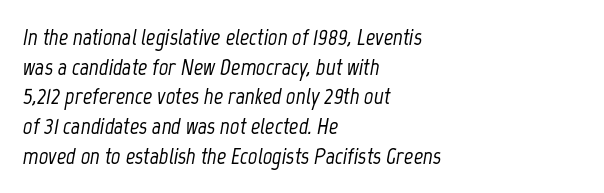
Each row of text sits above clean, open space. How are the letters spaced? Ordinarily, with no added tracking. Normally led — the rows are evenly, conventionally spaced. If you drew a line through each stem, it would be angled.
